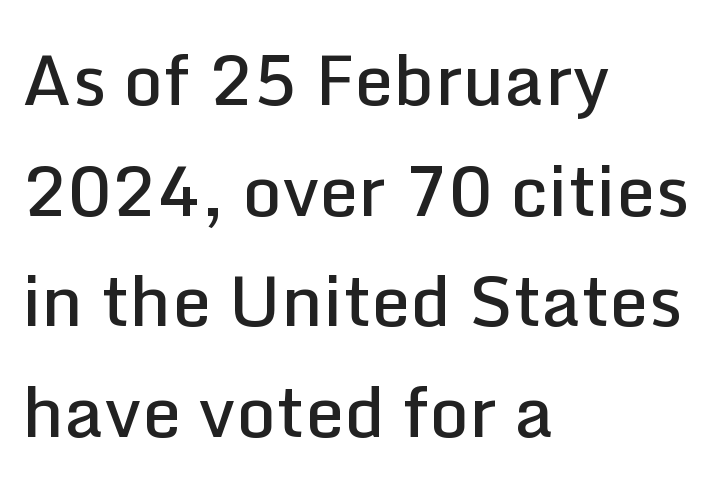
The image shows 70 px semibold sans-serif type, upright; set left-aligned, normal line spacing (1.58x), normal letter spacing, not underlined; low stroke contrast and a medium x-height.
